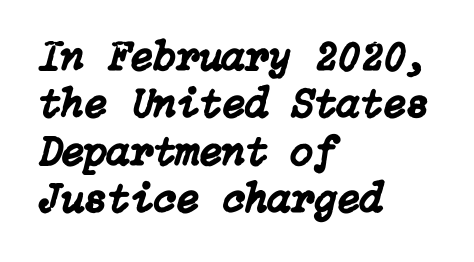
{"italic": "yes", "lean": "right", "slant_degrees": 15, "width": "normal", "stroke_contrast": "low", "x_height": "medium", "underline": "no", "align": "left", "line_spacing": "tight", "line_spacing_ratio": 1.13, "letter_spacing": "normal", "letter_spacing_em": 0.0, "glyph_px": 42}
